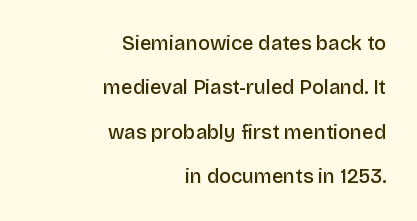
The image shows 20 px text type, upright; set right-aligned, loose line spacing (2.22x), normal letter spacing, not underlined.
